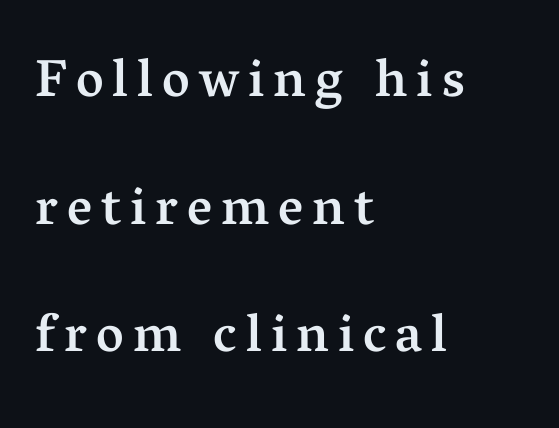
The image shows 53 px semibold serif type, upright; set left-aligned, loose line spacing (2.41x), not underlined; medium stroke contrast and a medium x-height.
